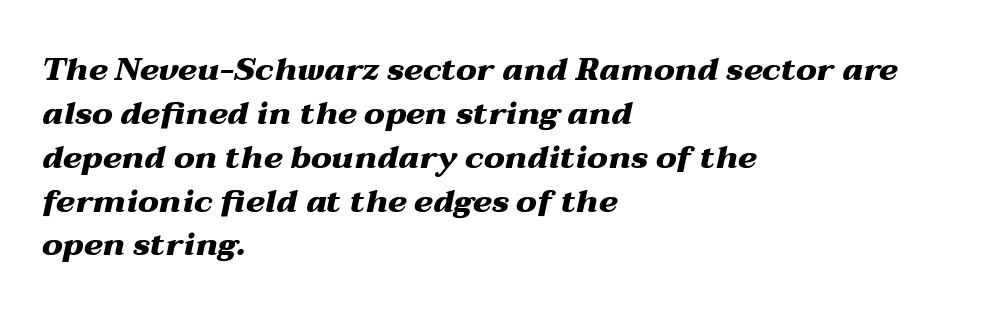
Q: Is the text bold? A: Yes.
Q: Is the text italic (slanted)? A: Yes, it leans right by about 12 degrees.
Q: Is the text underlined? A: No.
Q: How is the paragraph aligned? A: Left-aligned.
Q: Is the spacing between letters normal or unusually wide? A: Normal.
Q: Is the spacing between lines tight, normal or loose? A: Normal.
Q: Width (condensed, normal, or wide)? A: Wide.
Q: Stroke contrast? A: Medium.
Q: x-height? A: Medium.
Q: Monospaced? A: No.
